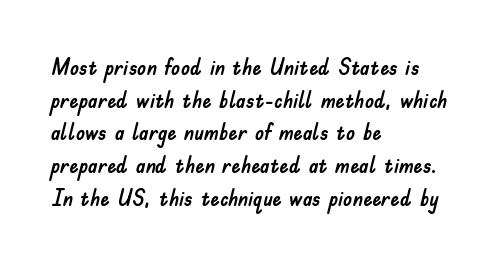
All the whitespace from short lines collects on the right. Standard letterfit; no display-style spreading of the glyphs. The area under the type is left untouched. If you measured baseline to baseline, you'd find a middling distance.
